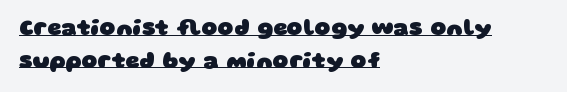
The image shows 22 px bold type; set left-aligned, normal line spacing (1.48x), normal letter spacing, underlined.
